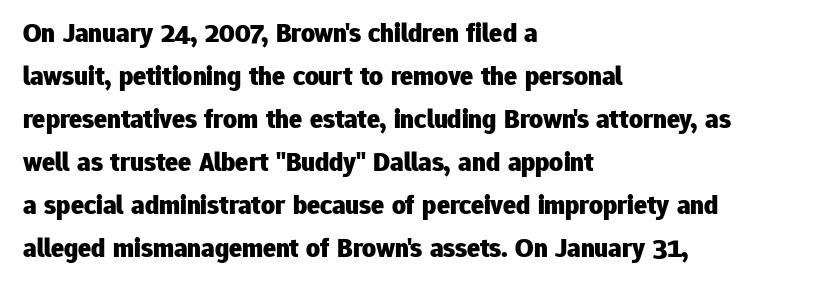
Typesetter's note: full bold, strokes at maximum text heaviness. Quick note: interline space is typical. Compared with a centered layout, this one pins lines to the left instead. Tall strokes in this sample are plumb rather than angled. The tracking reads as untouched default to a designer's eye. Has an underline been added? It has not.
